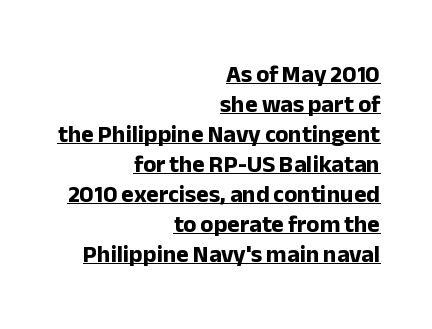
If you drew a ruler down the right edge, every line would touch it. Is there any slant? The stems are plumb. Compared with typical paragraphs, the rows here are spaced about the same. This rendering features underlined lettering.
